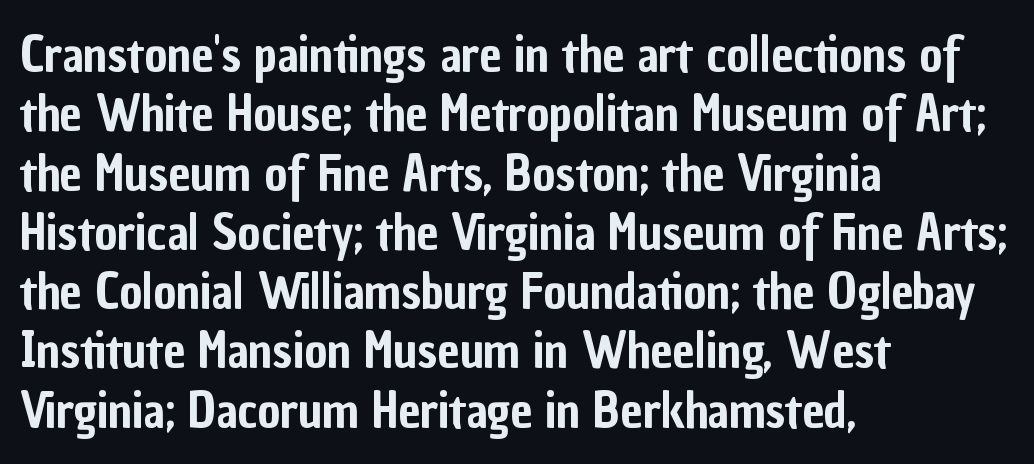
Note: no serifs on the glyphs. Here the designer chose a conventional face with non-uniform glyph widths. Alignment: flush left. The type is set solid horizontally, with unmodified tracking. Words float on clear page, feet unadorned.
